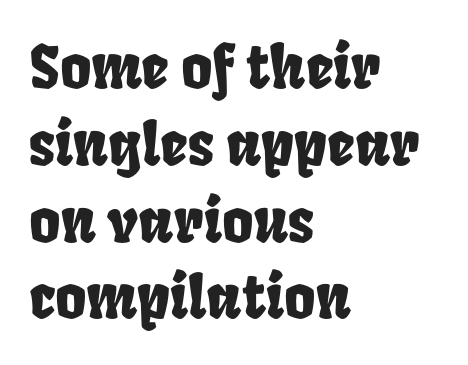
The image shows 60 px condensed type; set left-aligned, normal line spacing (1.28x), normal letter spacing, not underlined; low stroke contrast and a large x-height.
